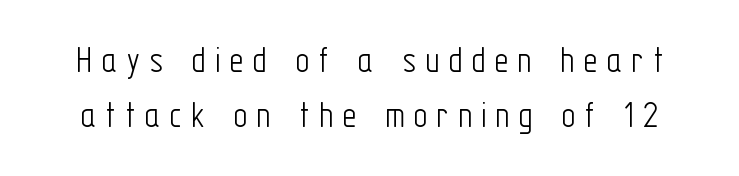
Unbolded letterforms with no extra heft. You could only call the tracking loose — the letters float apart. Posture: upright roman. Evenly set lines give the paragraph a standard silhouette.
